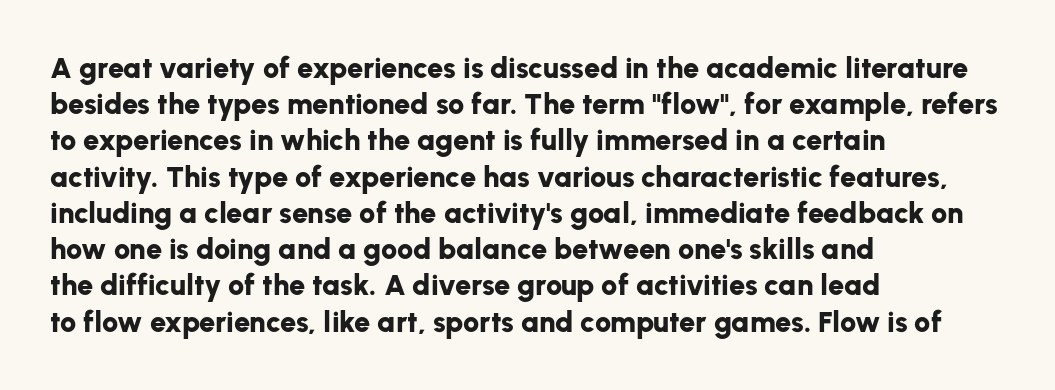
The image shows 29 px bold sans-serif type, upright; set left-aligned, normal line spacing (1.25x), normal letter spacing, not underlined; low stroke contrast and a medium x-height.
